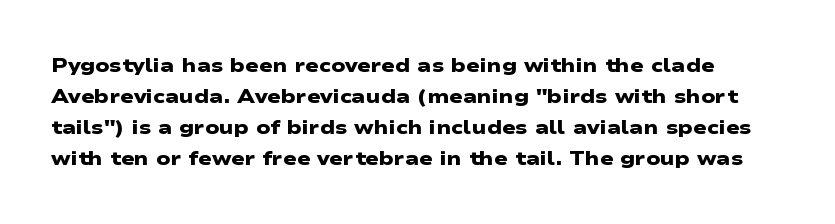
Q: Is the text bold? A: Yes.
Q: Is the text underlined? A: No.
Q: Is the spacing between letters normal or unusually wide? A: Normal.
Q: Is the spacing between lines tight, normal or loose? A: Normal.
